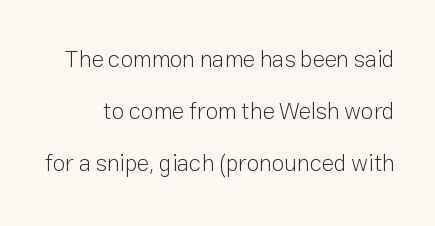
Q: Is the text bold? A: No.
Q: Is the text italic (slanted)? A: No, it is upright.
Q: Is the text underlined? A: No.
Q: Is the spacing between letters normal or unusually wide? A: Normal.
Q: Is the spacing between lines tight, normal or loose? A: Loose.
